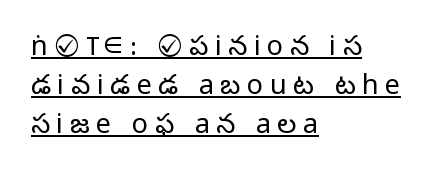
Q: Is the text bold? A: No.
Q: Is the text italic (slanted)? A: No, it is upright.
Q: Is the text underlined? A: Yes.
Q: How is the paragraph aligned? A: Left-aligned.
Q: Is the spacing between letters normal or unusually wide? A: Unusually wide.
Q: Is the spacing between lines tight, normal or loose? A: Normal.
